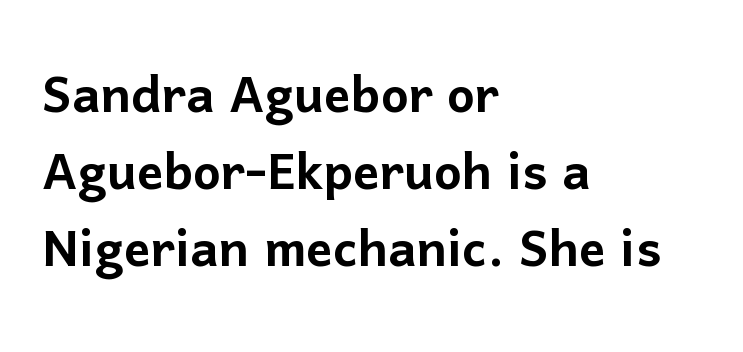
Q: Is the text italic (slanted)? A: No, it is upright.
Q: Is the typeface a serif or a sans-serif typeface? A: Sans-serif.
Q: Is the text underlined? A: No.
Q: How is the paragraph aligned? A: Left-aligned.
Q: Is the spacing between letters normal or unusually wide? A: Normal.
Q: Width (condensed, normal, or wide)? A: Normal.
Q: Stroke contrast? A: Low.
Q: x-height? A: Medium.
Q: Monospaced? A: No.
